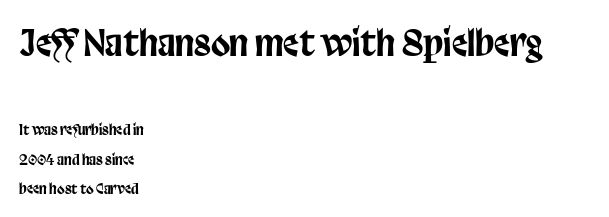
The image shows 35 px condensed sans-serif type, upright; set left-aligned, loose line spacing (2.1x), normal letter spacing, not underlined; the first (top) block is 2.5x larger; low stroke contrast and a large x-height.
